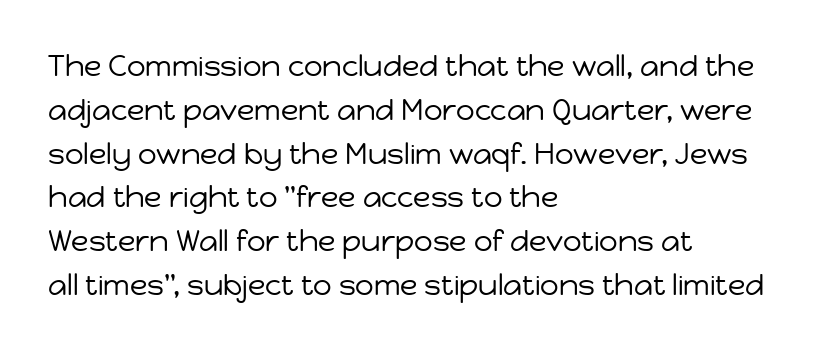
This is not heavy type; no bold has been used. A typesetter would call this proportional, since set widths differ per character. Compared with typical body copy, the letter spacing here is the same. The passage shown is not underscored anywhere.
